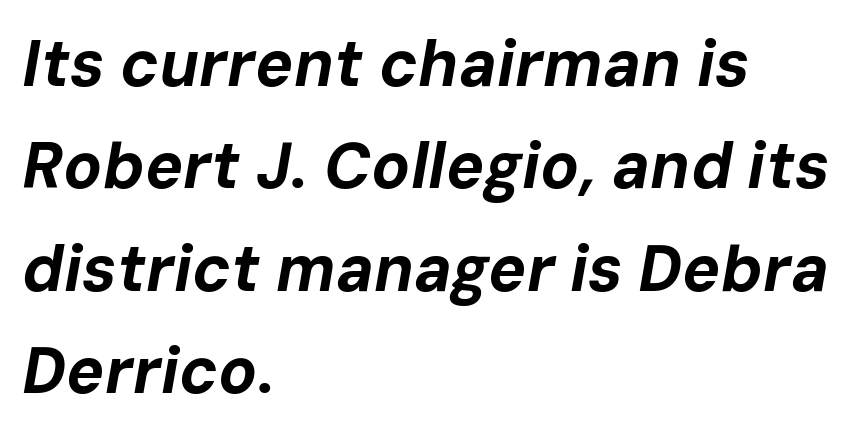
Q: Is the text bold? A: Yes.
Q: Is the text italic (slanted)? A: Yes, it leans right by about 10 degrees.
Q: Is the text underlined? A: No.
Q: How is the paragraph aligned? A: Left-aligned.
Q: Is the spacing between letters normal or unusually wide? A: Normal.
Q: Is the spacing between lines tight, normal or loose? A: Normal.
Q: Width (condensed, normal, or wide)? A: Normal.
Q: Stroke contrast? A: Low.
Q: x-height? A: Medium.
Q: Monospaced? A: No.
